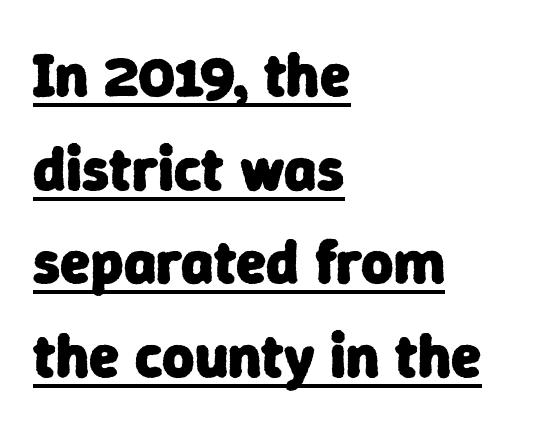
Q: Is the text bold? A: Yes.
Q: Is the typeface a serif or a sans-serif typeface? A: Sans-serif.
Q: Is the text underlined? A: Yes.
Q: How is the paragraph aligned? A: Left-aligned.
Q: Is the spacing between letters normal or unusually wide? A: Normal.
Q: Is the spacing between lines tight, normal or loose? A: Normal.
Q: Width (condensed, normal, or wide)? A: Normal.
Q: Stroke contrast? A: Low.
Q: x-height? A: Medium.
Q: Monospaced? A: No.
